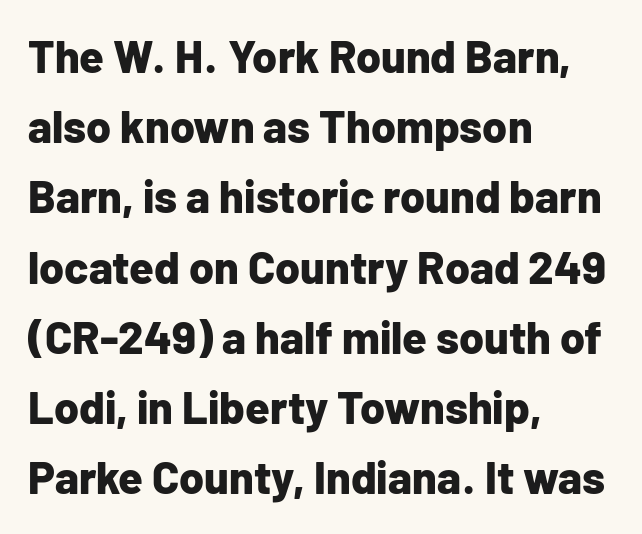
Rows of type keep a routine distance in the vertical direction. Vertical strokes here are truly vertical. Spacing between characters is what you'd get straight out of the box. Is the block centered? No — it sits flush against the left margin. Proportional: the letters do not fall into vertical columns. A sans-serif font was chosen for this passage.
